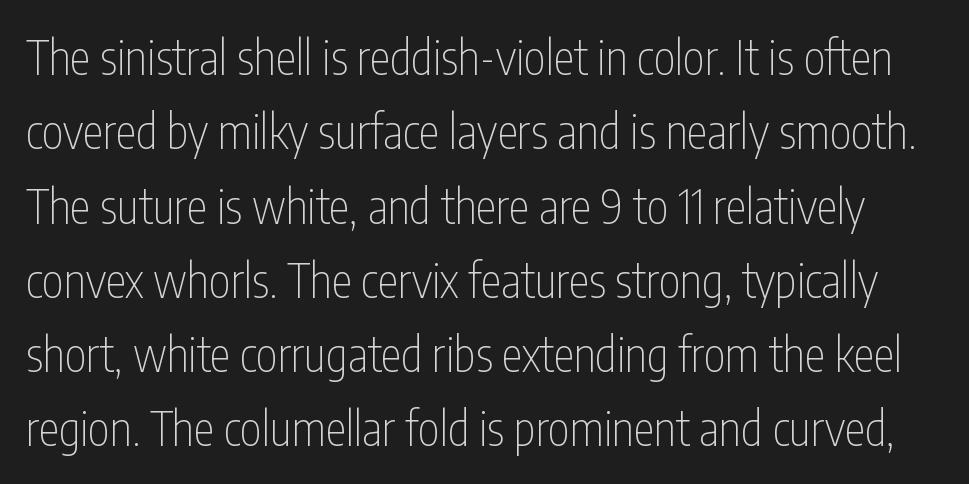
{"serif": "no", "italic": "no", "bold": "no", "weight": "thin", "width": "condensed", "stroke_contrast": "low", "x_height": "medium", "monospaced": "no", "underline": "no", "line_spacing": "normal", "line_spacing_ratio": 1.58, "letter_spacing": "normal", "letter_spacing_em": 0.0, "glyph_px": 47}
